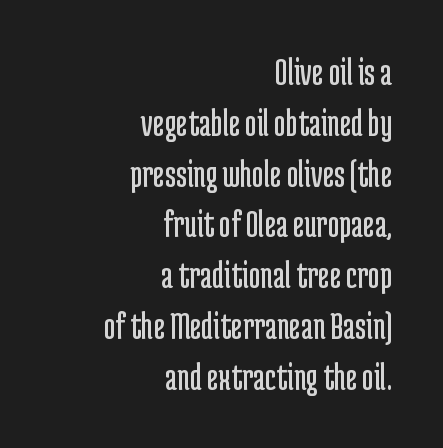
The image shows 40 px regular-weight, condensed sans-serif type, upright; set right-aligned, normal line spacing (1.27x), normal letter spacing, not underlined; low stroke contrast and a medium x-height.
